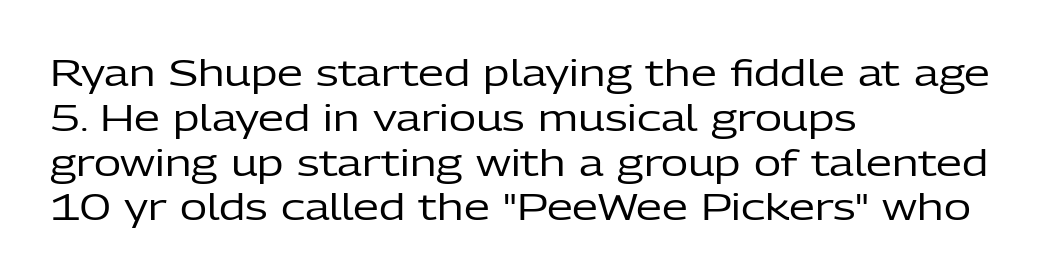
How are the letters spaced? Ordinarily, with no added tracking. A classic flush-left, rag-right setting is used for this passage. A typesetter would label this face a sans. The type sits square on the baseline with zero lean.
